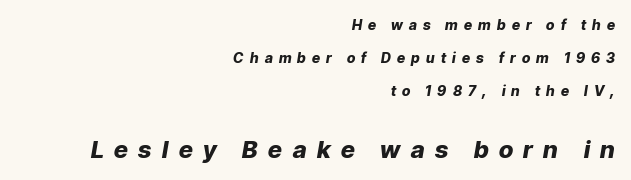
The foot of each line stays bare and open. An italicized treatment has been applied to the whole sample. Larger block? The one below; the one above is distinctly smaller. In terms of letterspacing, this is a distinctly airy, spread setting. One glance says open: line gaps are wider than usual.
